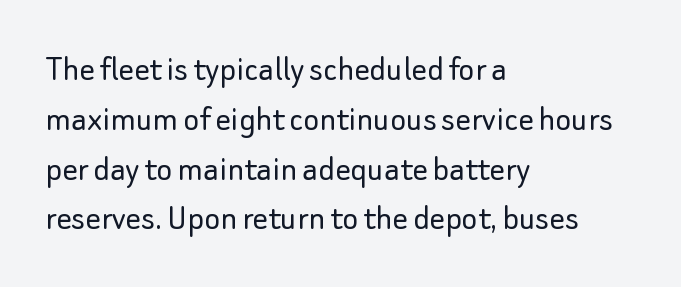
{"serif": "no", "italic": "no", "bold": "no", "weight": "light", "width": "normal", "stroke_contrast": "low", "x_height": "small", "monospaced": "no", "underline": "no", "align": "left", "line_spacing": "normal", "line_spacing_ratio": 1.31, "letter_spacing": "normal", "letter_spacing_em": 0.0, "glyph_px": 38}
